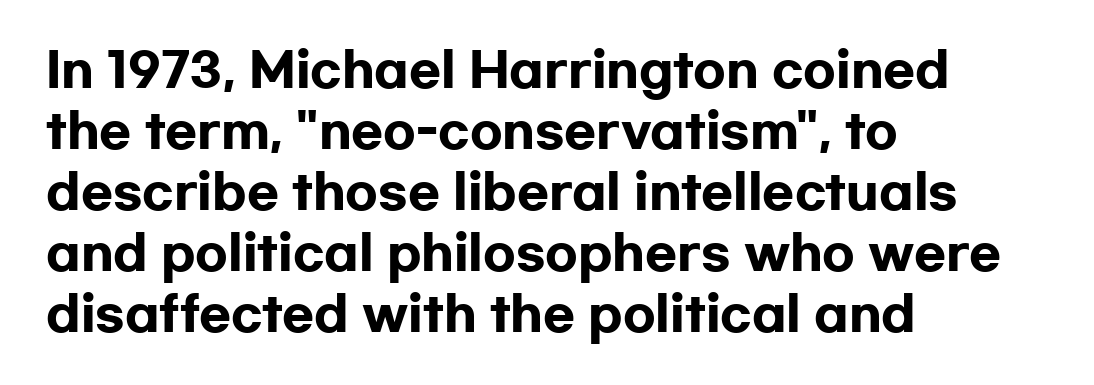
Q: Is the text bold? A: Yes.
Q: Is the text italic (slanted)? A: No, it is upright.
Q: Is the typeface a serif or a sans-serif typeface? A: Sans-serif.
Q: Is the text underlined? A: No.
Q: How is the paragraph aligned? A: Left-aligned.
Q: Is the spacing between letters normal or unusually wide? A: Normal.
Q: Is the spacing between lines tight, normal or loose? A: Normal.
Q: Width (condensed, normal, or wide)? A: Wide.
Q: Stroke contrast? A: Low.
Q: x-height? A: Medium.
Q: Monospaced? A: No.
